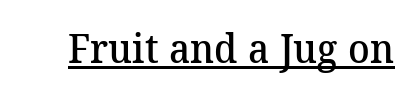
Letterform terminals end in serifs throughout the passage. Varying glyph widths throughout — classic text-font behaviour. Caption: lettering with a line underneath. Heft: intermediate — a semibold. These lines keep a tight, regular rhythm from letter to letter.
